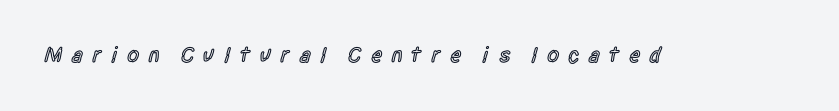
Only glyphs here, with clear space below each row. A somewhat darkened texture: the type is semibold rather than bold. Tracking value appears strongly positive — letters spread wide.
